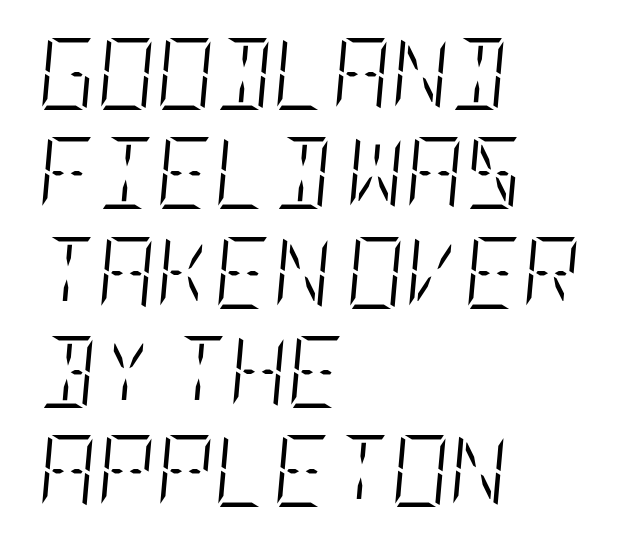
Q: Is the text bold? A: No.
Q: Is the text italic (slanted)? A: Yes, it leans right by about 5 degrees.
Q: Is the text underlined? A: No.
Q: How is the paragraph aligned? A: Left-aligned.
Q: Is the spacing between letters normal or unusually wide? A: Normal.
Q: Is the spacing between lines tight, normal or loose? A: Normal.
Q: Width (condensed, normal, or wide)? A: Condensed.
Q: Stroke contrast? A: Low.
Q: x-height? A: Large.
